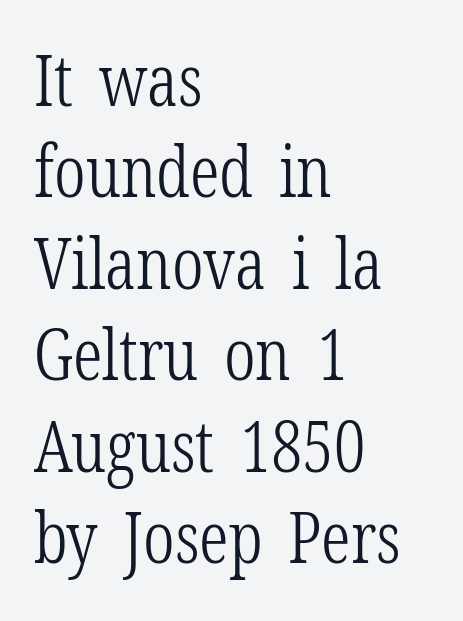
Q: Is the text bold? A: No.
Q: Is the text italic (slanted)? A: No, it is upright.
Q: Is the typeface a serif or a sans-serif typeface? A: Serif.
Q: Is the text underlined? A: No.
Q: How is the paragraph aligned? A: Left-aligned.
Q: Is the spacing between letters normal or unusually wide? A: Normal.
Q: Is the spacing between lines tight, normal or loose? A: Normal.
Q: Width (condensed, normal, or wide)? A: Condensed.
Q: Stroke contrast? A: Low.
Q: x-height? A: Medium.
Q: Monospaced? A: No.
